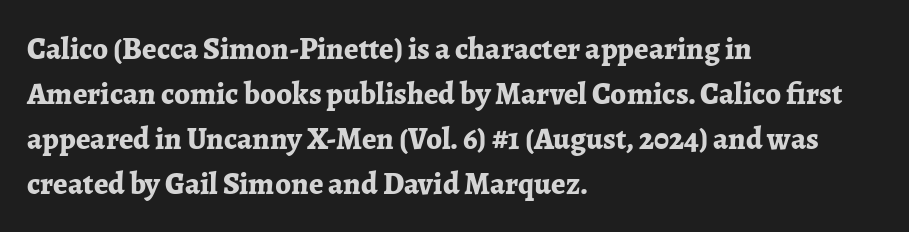
{"serif": "yes", "italic": "no", "bold": "yes", "weight": "bold", "width": "normal", "stroke_contrast": "low", "x_height": "medium", "monospaced": "no", "underline": "no", "align": "left", "line_spacing": "normal", "line_spacing_ratio": 1.45, "letter_spacing": "normal", "letter_spacing_em": 0.0, "glyph_px": 31}
